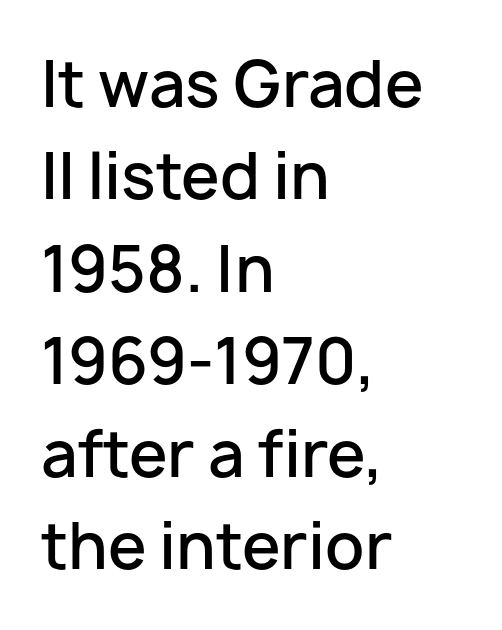
The image shows 62 px semibold sans-serif type, upright; set left-aligned, normal line spacing (1.49x), normal letter spacing, not underlined; low stroke contrast and a medium x-height.
